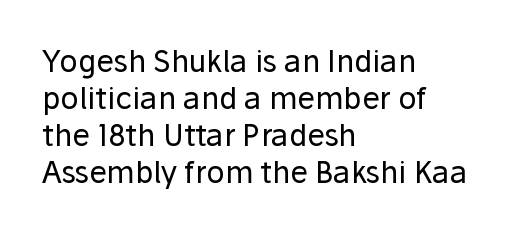
The image shows 30 px regular-weight sans-serif type, upright; set left-aligned, line spacing 1.23x, normal letter spacing, not underlined; low stroke contrast and a medium x-height.
